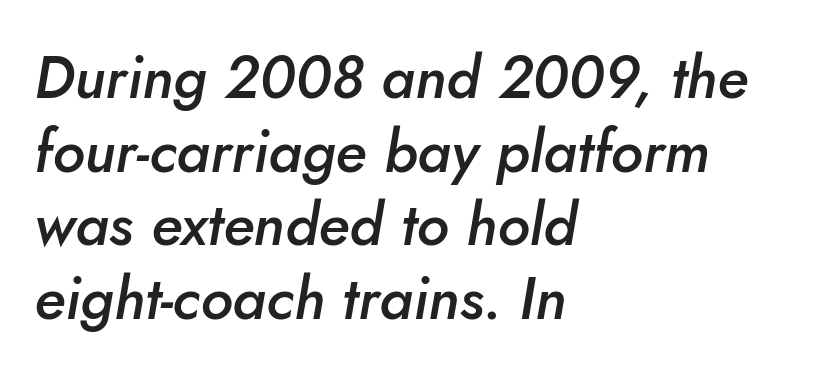
Slant detected: the letters are inclined. The vertical gap from one line to the next is medium. Each word holds together tightly as a unit, with standard inter-letter gaps. Note the varied advance widths — an 'i' is clearly narrower than an 'm'.
